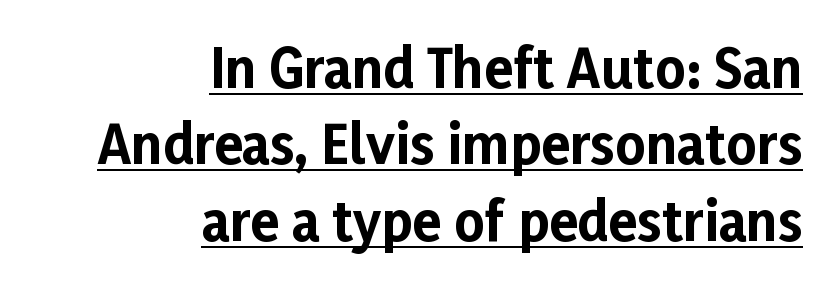
{"serif": "no", "italic": "no", "bold": "yes", "weight": "bold", "width": "normal", "stroke_contrast": "low", "x_height": "medium", "monospaced": "no", "underline": "yes", "align": "right", "line_spacing": "normal", "line_spacing_ratio": 1.44, "letter_spacing": "normal", "letter_spacing_em": 0.0, "glyph_px": 53}
